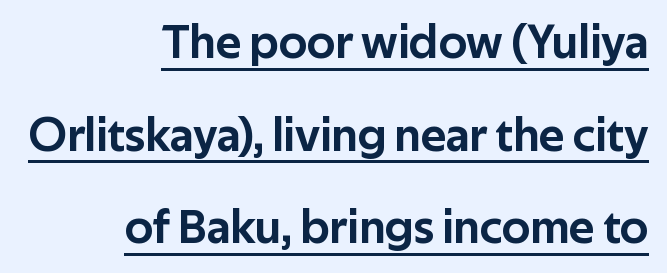
Q: Is the text italic (slanted)? A: No, it is upright.
Q: Is the typeface a serif or a sans-serif typeface? A: Sans-serif.
Q: Is the text underlined? A: Yes.
Q: How is the paragraph aligned? A: Right-aligned.
Q: Is the spacing between letters normal or unusually wide? A: Normal.
Q: Is the spacing between lines tight, normal or loose? A: Loose.
Q: Width (condensed, normal, or wide)? A: Normal.
Q: Stroke contrast? A: Low.
Q: x-height? A: Medium.
Q: Monospaced? A: No.
